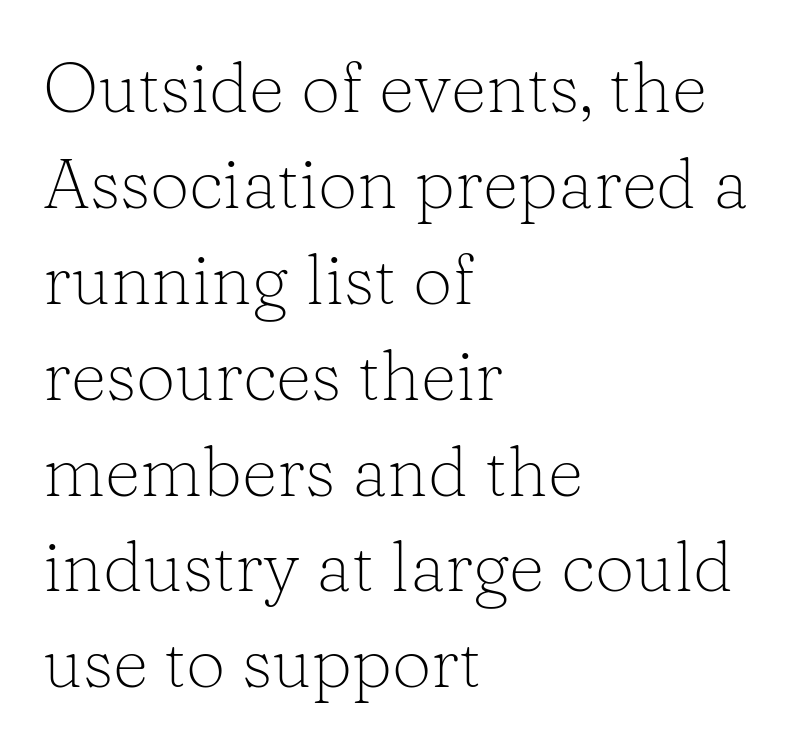
Q: Is the text bold? A: No.
Q: Is the text italic (slanted)? A: No, it is upright.
Q: Is the typeface a serif or a sans-serif typeface? A: Serif.
Q: Is the text underlined? A: No.
Q: How is the paragraph aligned? A: Left-aligned.
Q: Is the spacing between letters normal or unusually wide? A: Normal.
Q: Is the spacing between lines tight, normal or loose? A: Normal.
Q: Width (condensed, normal, or wide)? A: Normal.
Q: Stroke contrast? A: Low.
Q: x-height? A: Medium.
Q: Monospaced? A: No.
